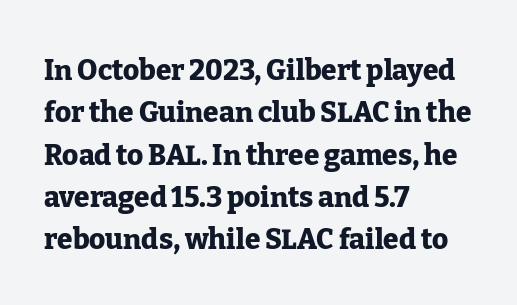
You could not count columns in this text — the font is proportionally spaced. Typographically, this falls in the serif category. Vertically, the passage feels balanced, rows spaced as you'd expect. Letters rest on an invisible, unmarked baseline. Every letter is thick-stroked: bold, no question.
